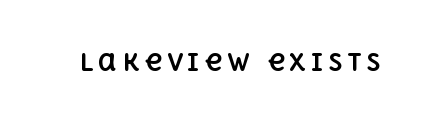
Q: Is the text bold? A: Yes.
Q: Is the text italic (slanted)? A: No, it is upright.
Q: Is the text underlined? A: No.
Q: Is the spacing between letters normal or unusually wide? A: Unusually wide.
